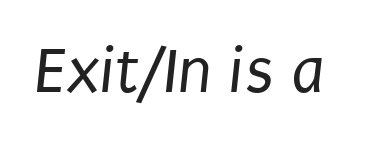
The image shows 66 px regular-weight, condensed sans-serif type; set normal letter spacing, not underlined; low stroke contrast and a large x-height.
